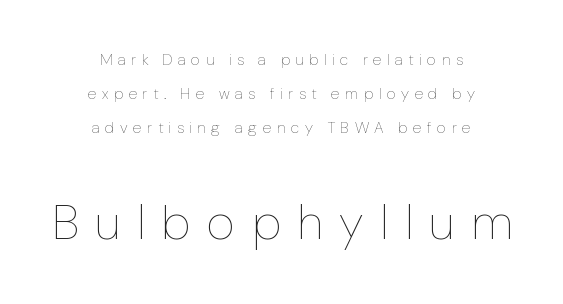
Letter spacing: wide. The compositor balanced each line on the midline. The lettering stays uniformly vertical, giving the passage a roman look. Note the varied advance widths — an 'i' is clearly narrower than an 'm'.
